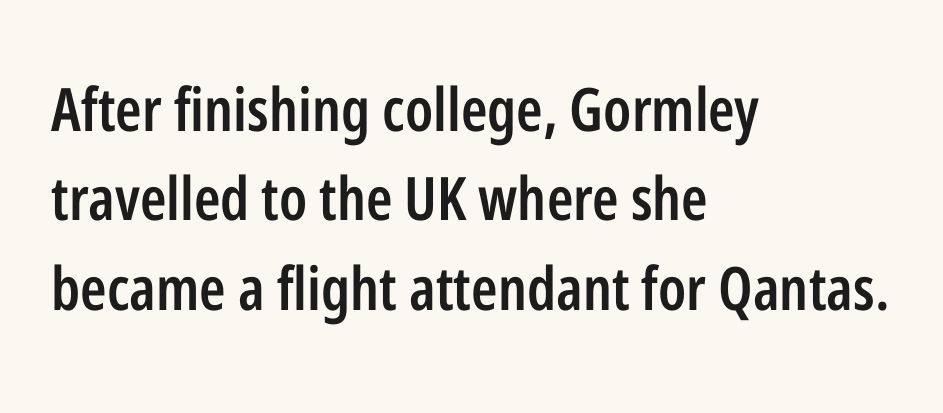
Observe the absence of serifs on each vertical stroke in this sample. Think of a printed novel: that variable character pitch is what you see here. Italic: no, the glyphs are upright roman. How would I describe the line gaps? Plain and ordinary.
